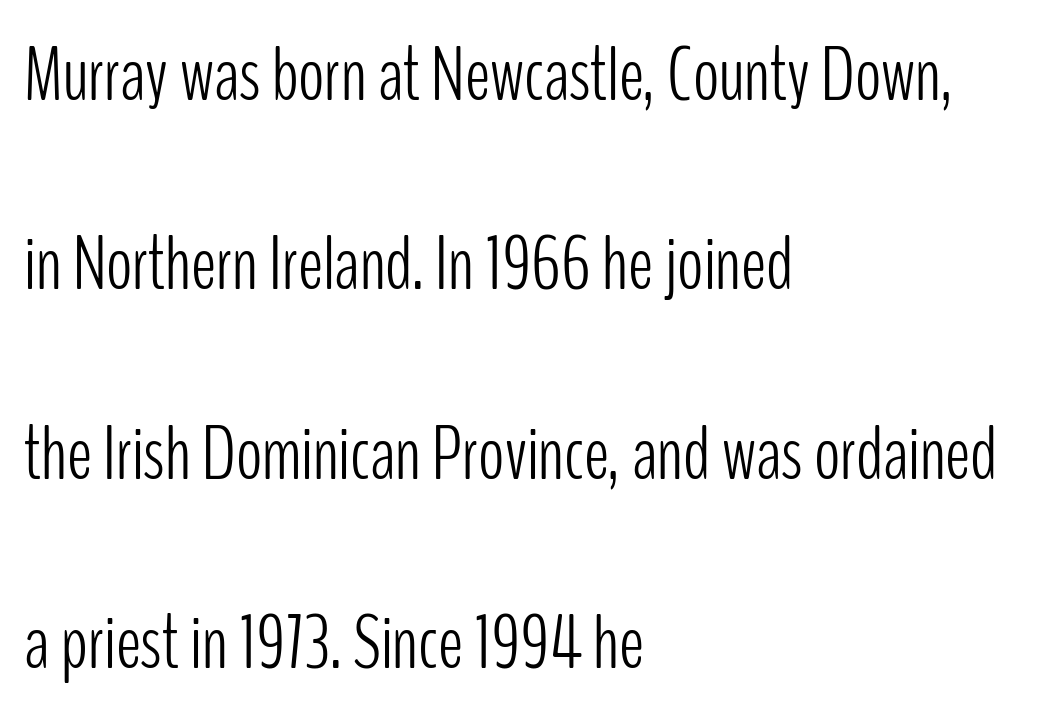
{"serif": "no", "italic": "no", "bold": "no", "weight": "light", "width": "condensed", "stroke_contrast": "low", "x_height": "medium", "monospaced": "no", "underline": "no", "align": "left", "line_spacing": "loose", "line_spacing_ratio": 2.46, "letter_spacing": "normal", "letter_spacing_em": 0.0, "glyph_px": 77}
